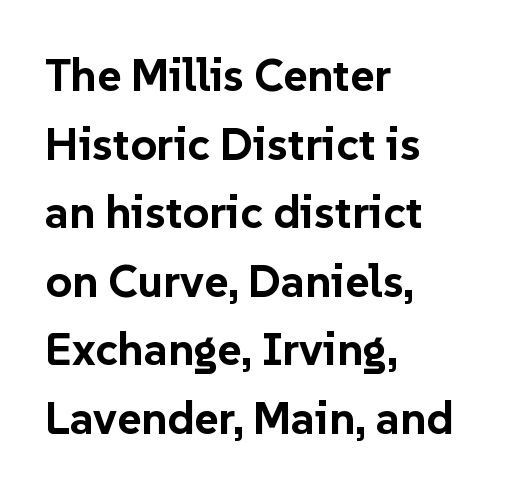
Q: Is the text bold? A: Yes.
Q: Is the text italic (slanted)? A: No, it is upright.
Q: Is the typeface a serif or a sans-serif typeface? A: Sans-serif.
Q: Is the text underlined? A: No.
Q: How is the paragraph aligned? A: Left-aligned.
Q: Is the spacing between letters normal or unusually wide? A: Normal.
Q: Is the spacing between lines tight, normal or loose? A: Normal.
Q: Width (condensed, normal, or wide)? A: Normal.
Q: Stroke contrast? A: Low.
Q: x-height? A: Medium.
Q: Monospaced? A: No.
